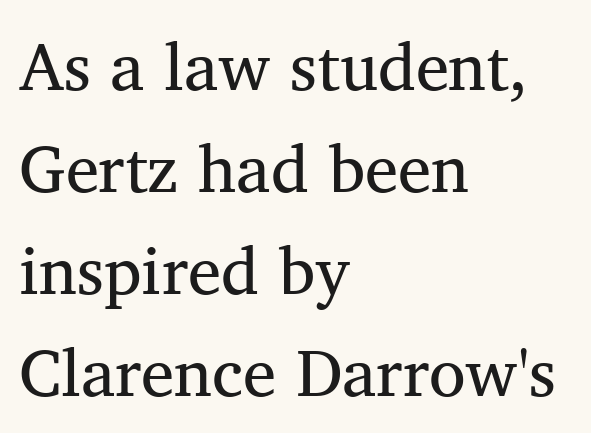
{"serif": "yes", "italic": "no", "bold": "no", "weight": "regular", "width": "normal", "stroke_contrast": "medium", "x_height": "medium", "monospaced": "no", "underline": "no", "align": "left", "line_spacing": "normal", "line_spacing_ratio": 1.52, "letter_spacing": "normal", "letter_spacing_em": 0.0, "glyph_px": 67}
